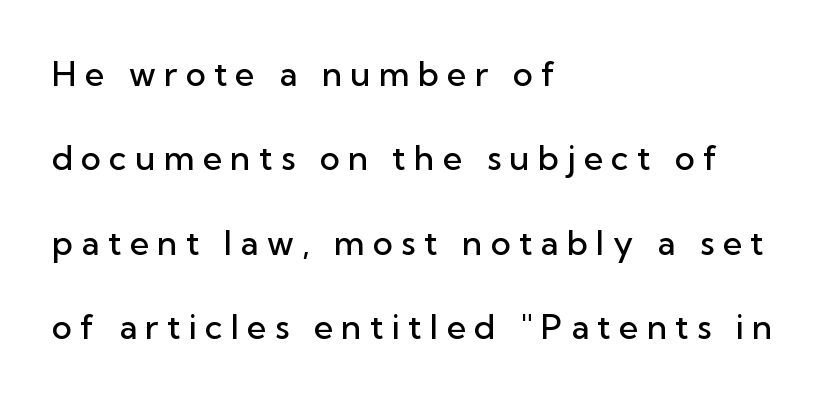
Compared with typical body copy, the letter spacing here is much looser. Rule under the text: the space is simply empty. Is the block centered? No — it sits flush against the left margin. A typesetter would call this proportional, since set widths differ per character.
